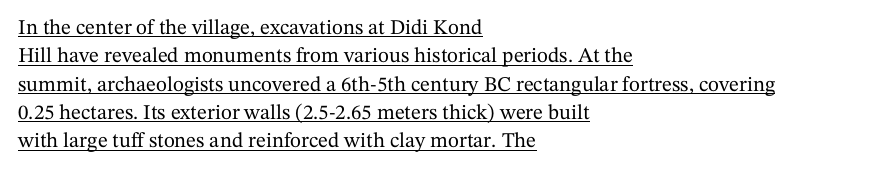
The image shows 21 px text type, upright; set left-aligned, normal line spacing (1.35x), normal letter spacing, underlined.
